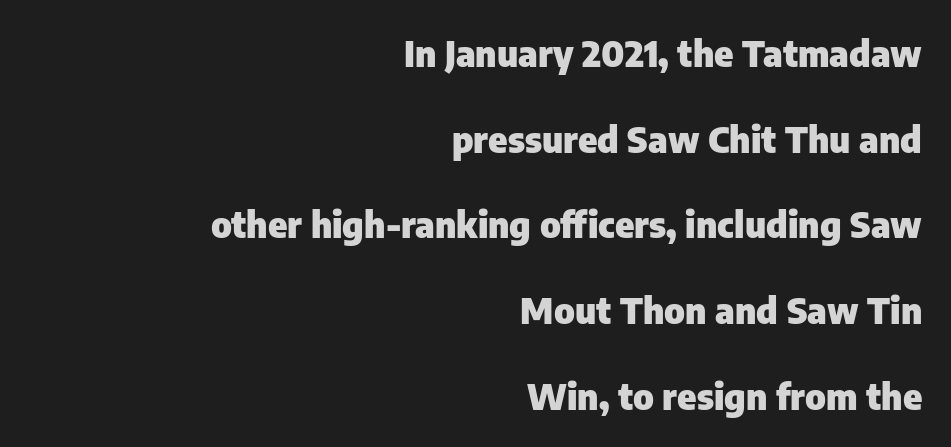
{"serif": "no", "italic": "no", "bold": "yes", "weight": "heavy", "width": "normal", "stroke_contrast": "low", "x_height": "medium", "monospaced": "no", "underline": "no", "align": "right", "line_spacing": "loose", "line_spacing_ratio": 2.38, "letter_spacing": "normal", "letter_spacing_em": 0.0, "glyph_px": 36}
